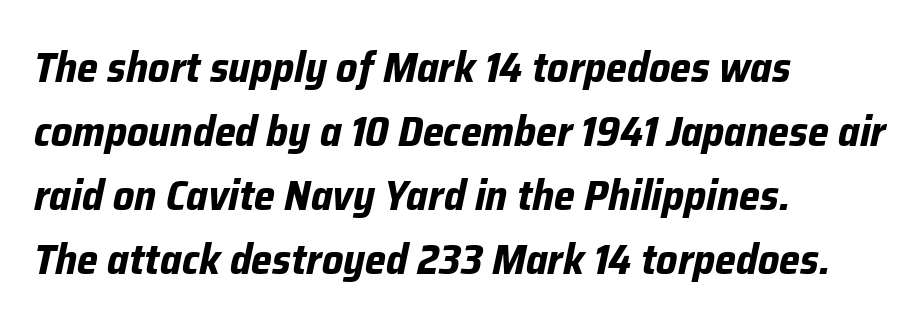
Q: Is the text bold? A: Yes.
Q: Is the text italic (slanted)? A: Yes, it leans right by about 12 degrees.
Q: Is the text underlined? A: No.
Q: How is the paragraph aligned? A: Left-aligned.
Q: Is the spacing between letters normal or unusually wide? A: Normal.
Q: Is the spacing between lines tight, normal or loose? A: Normal.
Q: Width (condensed, normal, or wide)? A: Normal.
Q: Stroke contrast? A: Low.
Q: x-height? A: Medium.
Q: Monospaced? A: No.
